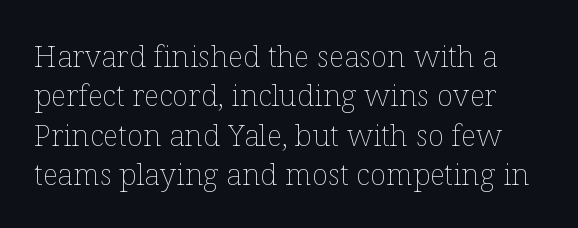
{"italic": "no", "bold": "no", "weight": "thin", "width": "normal", "stroke_contrast": "low", "x_height": "medium", "monospaced": "no", "underline": "no", "line_spacing": "normal", "line_spacing_ratio": 1.31, "letter_spacing": "normal", "letter_spacing_em": 0.0, "glyph_px": 30}
